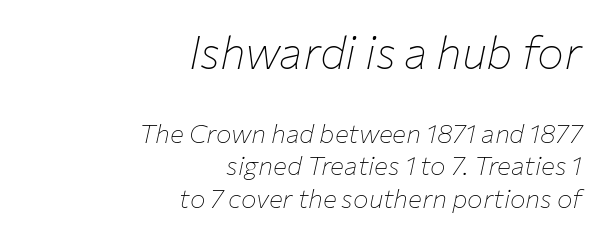
The image shows 45 px thin type, italic (leaning right); set right-aligned, normal line spacing (1.26x), normal letter spacing, not underlined; the first (top) block is 1.73x larger; low stroke contrast and a medium x-height.
